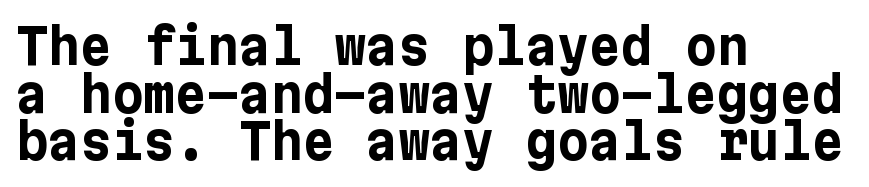
{"serif": "no", "italic": "no", "bold": "yes", "weight": "bold", "width": "normal", "stroke_contrast": "low", "x_height": "medium", "underline": "no", "align": "left", "line_spacing": "tight", "line_spacing_ratio": 0.97, "letter_spacing": "normal", "letter_spacing_em": 0.0, "glyph_px": 49}
